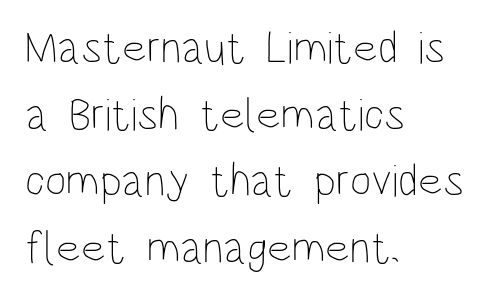
Q: Is the text bold? A: No.
Q: Is the text italic (slanted)? A: No, it is upright.
Q: Is the text underlined? A: No.
Q: How is the paragraph aligned? A: Left-aligned.
Q: Is the spacing between letters normal or unusually wide? A: Normal.
Q: Is the spacing between lines tight, normal or loose? A: Normal.
Q: Width (condensed, normal, or wide)? A: Condensed.
Q: Stroke contrast? A: Low.
Q: x-height? A: Large.
Q: Monospaced? A: No.
